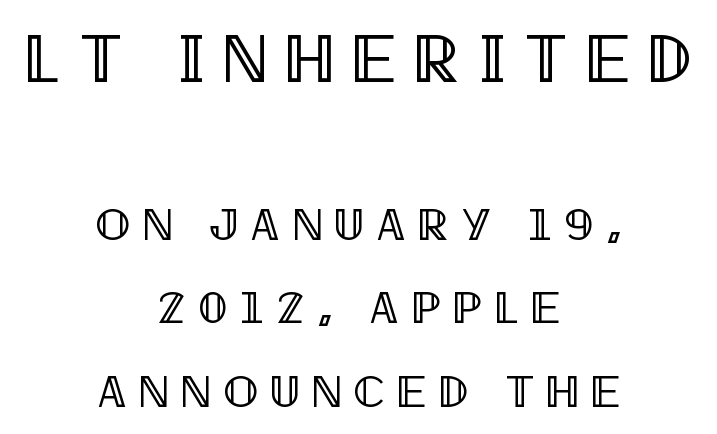
Q: Is the text italic (slanted)? A: No, it is upright.
Q: Is the text underlined? A: No.
Q: How is the paragraph aligned? A: Centered.
Q: Is the spacing between letters normal or unusually wide? A: Unusually wide.
Q: Which block of text is set in a larger size, the first (top) or the second (bottom)? A: The first (top) one.
Q: Width (condensed, normal, or wide)? A: Condensed.
Q: x-height? A: Large.
Q: Monospaced? A: No.
